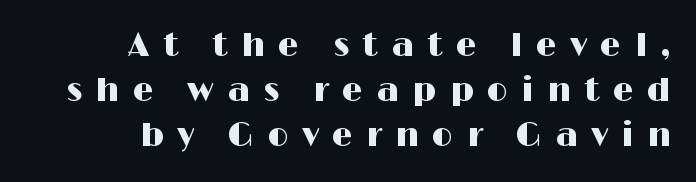
These lines have a slow, spaced-out rhythm from letter to letter. Every row of glyphs terminates at an identical x-position on the right. This is the regular roman posture of the typeface. The vertical gap from one line to the next is medium.
